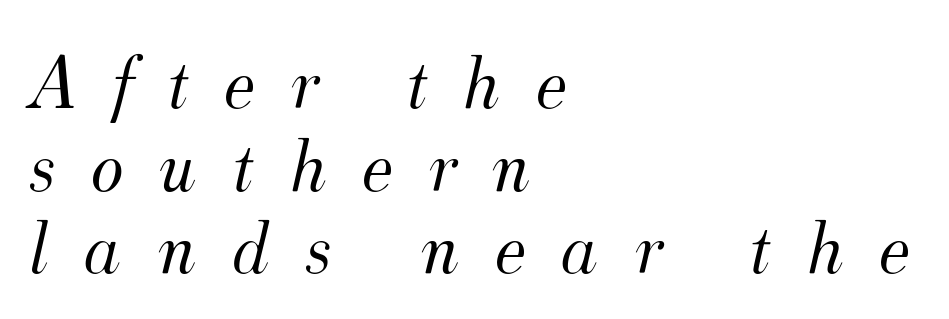
Q: Is the text bold? A: No.
Q: Is the text italic (slanted)? A: Yes, it leans right by about 12 degrees.
Q: Is the typeface a serif or a sans-serif typeface? A: Serif.
Q: Is the text underlined? A: No.
Q: How is the paragraph aligned? A: Left-aligned.
Q: Is the spacing between letters normal or unusually wide? A: Unusually wide.
Q: Is the spacing between lines tight, normal or loose? A: Tight.
Q: Width (condensed, normal, or wide)? A: Normal.
Q: Stroke contrast? A: Medium.
Q: x-height? A: Small.
Q: Monospaced? A: No.
